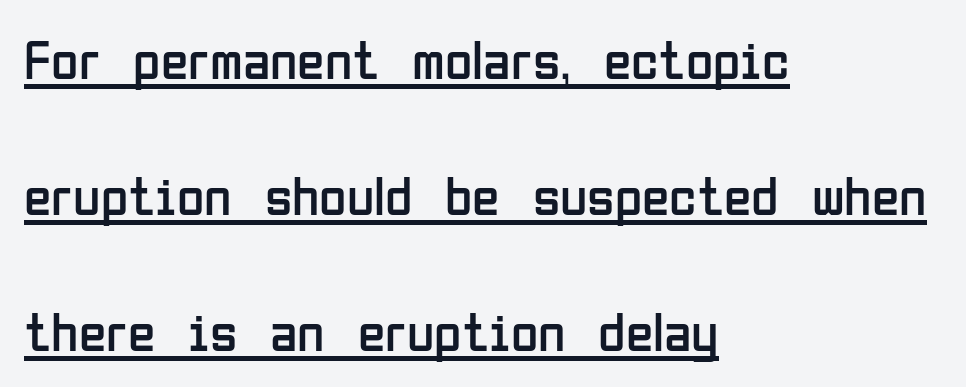
This sample has the flowing, uneven cadence of proportional lettering. Does a line run under the words? Yes, clearly. This is not heavy type; no bold has been used. Typeset ragged right — the left edge is the straight one. The line-height multiplier appears high, well above default.
